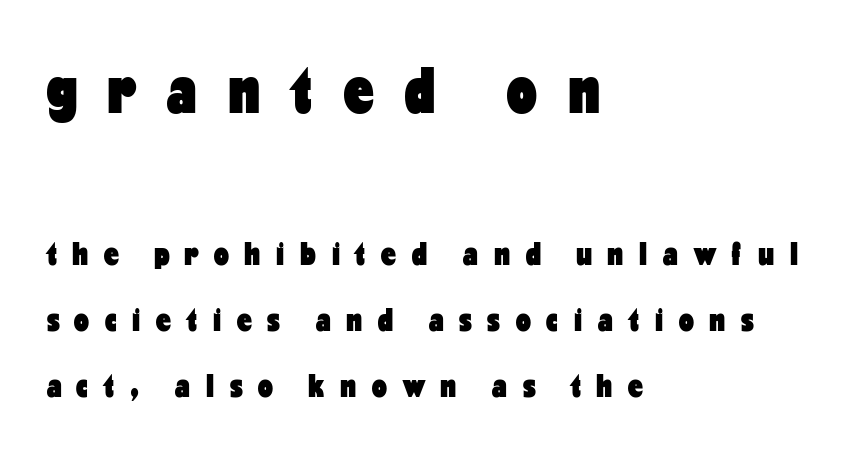
The image shows 66 px heavy, condensed sans-serif type, upright; set left-aligned, loose line spacing (2.0x), unusually wide letter spacing (+0.48 em), not underlined; the first (top) block is 2.0x larger; low stroke contrast and a medium x-height.
